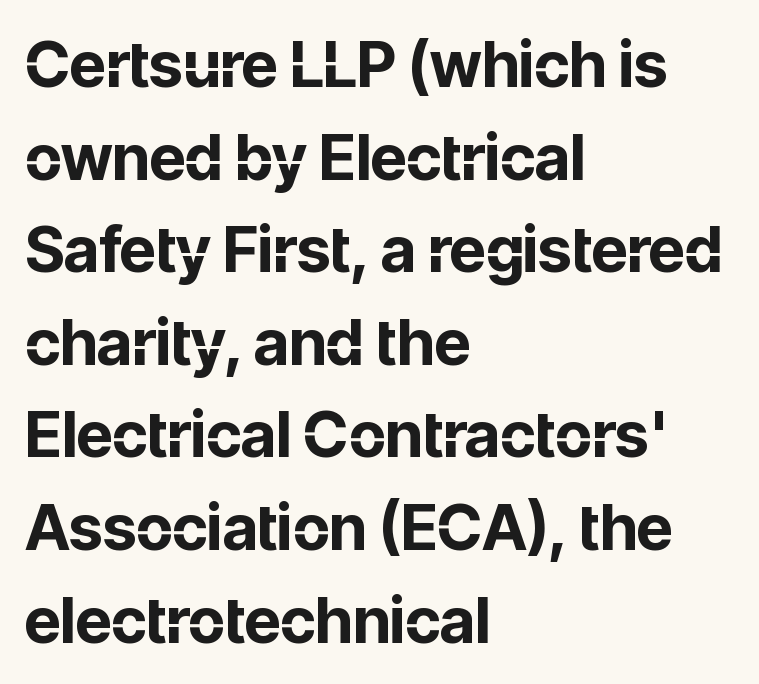
Does the leading feel generous? No, just average. The lettering stays uniformly vertical, giving the passage a roman look. Spacing verdict: proportional, widths tailored to each character. The typeface chosen for these lines omits serifs. The typesetter chose a ragged-right arrangement here. Compared with typical body copy, the letter spacing here is the same.
